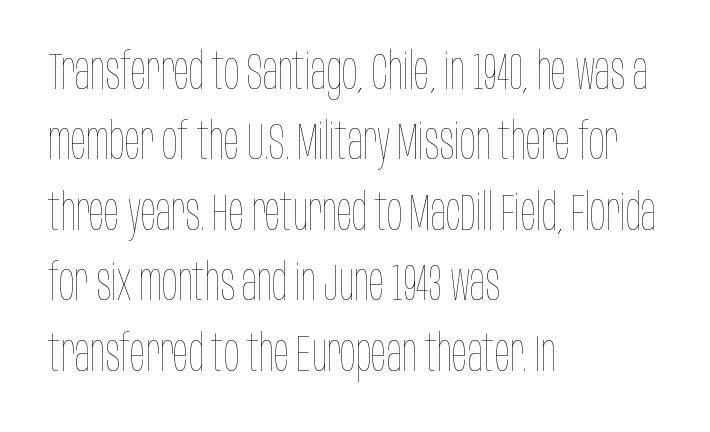
The image shows 51 px thin, condensed type, upright; set left-aligned, normal line spacing (1.38x), normal letter spacing, not underlined; low stroke contrast and a large x-height.
